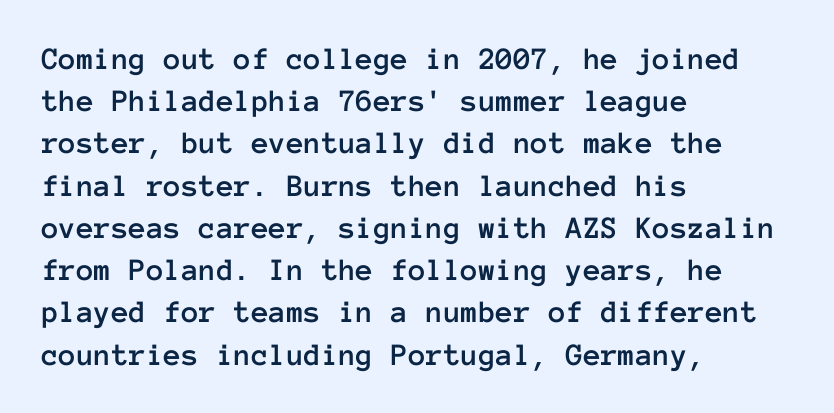
A classic flush-left, rag-right setting is used for this passage. Monospaced: the letters line up in strict vertical columns. Interline gaps are of average width in this sample. Glance below the letters and you will spot only blank space. In terms of letterspacing, this is plain default setting. Does the lettering tilt? It doesn't — this is upright.
